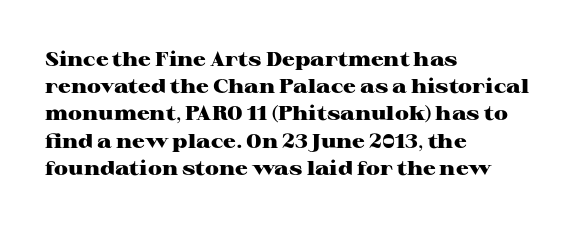
Q: Is the text bold? A: Yes.
Q: Is the text italic (slanted)? A: No, it is upright.
Q: Is the text underlined? A: No.
Q: How is the paragraph aligned? A: Left-aligned.
Q: Is the spacing between letters normal or unusually wide? A: Normal.
Q: Is the spacing between lines tight, normal or loose? A: Normal.
